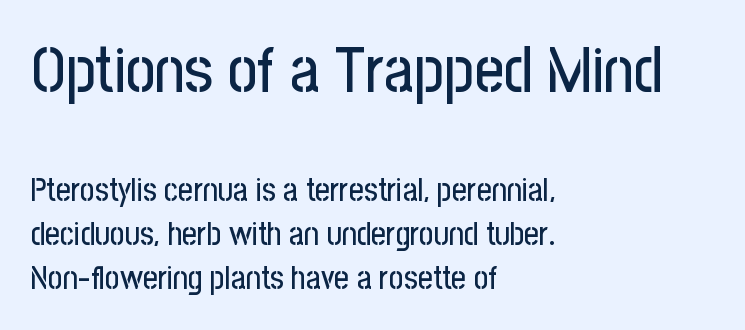
Q: Is the text italic (slanted)? A: No, it is upright.
Q: Is the typeface a serif or a sans-serif typeface? A: Sans-serif.
Q: Is the text underlined? A: No.
Q: How is the paragraph aligned? A: Left-aligned.
Q: Is the spacing between letters normal or unusually wide? A: Normal.
Q: Is the spacing between lines tight, normal or loose? A: Normal.
Q: Which block of text is set in a larger size, the first (top) or the second (bottom)? A: The first (top) one.
Q: Width (condensed, normal, or wide)? A: Condensed.
Q: Stroke contrast? A: Low.
Q: x-height? A: Medium.
Q: Monospaced? A: No.
